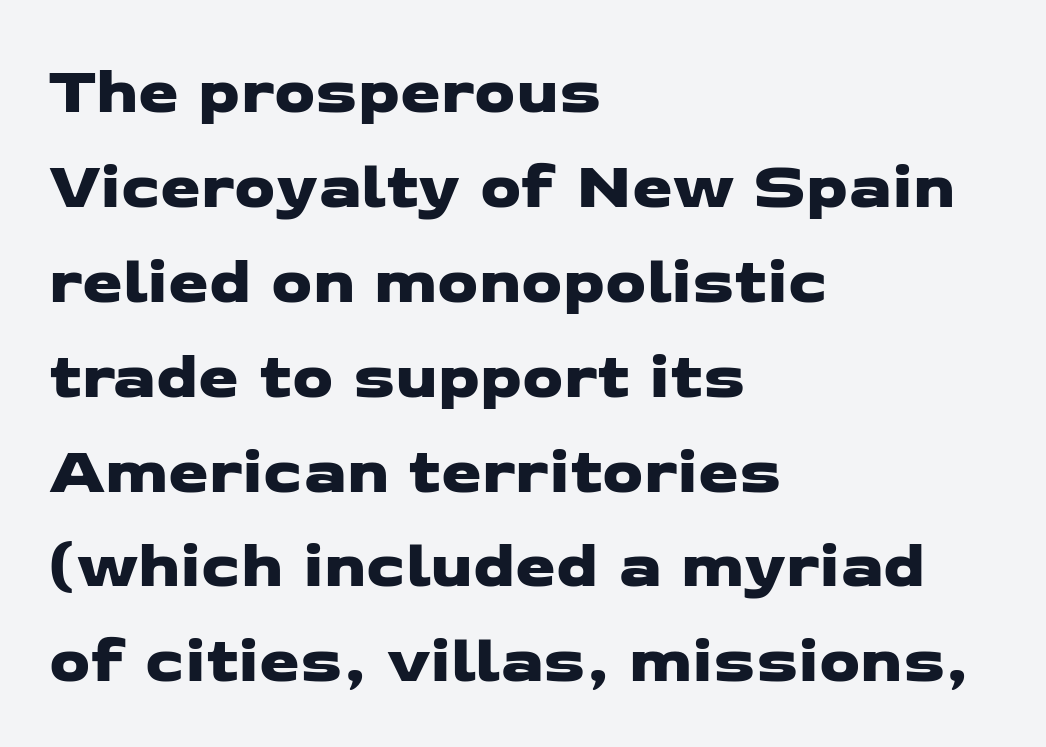
In CSS terms this would be text-align: left. Vertically, the passage feels balanced, rows spaced as you'd expect. A clean baseline with only descenders dipping below it. These lines are rendered in a variable-pitch font. The passage shown is typeset with a sans-serif family.
